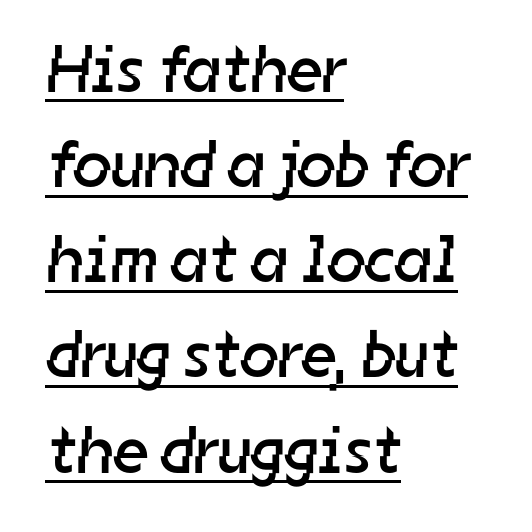
The image shows 67 px regular-weight sans-serif type; set left-aligned, normal line spacing (1.42x), normal letter spacing, underlined; low stroke contrast and a medium x-height.
